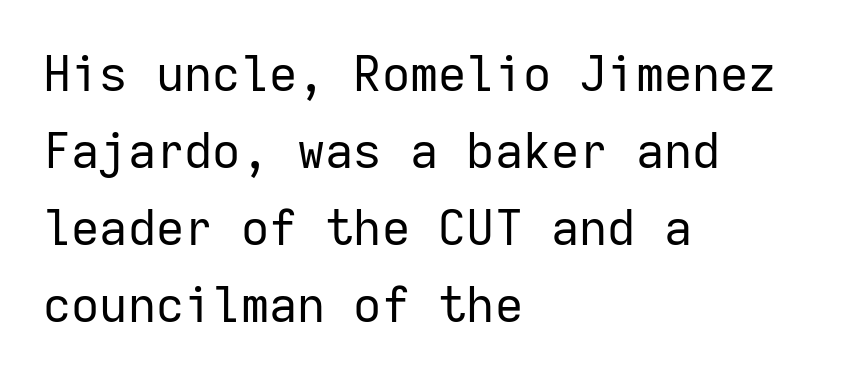
The image shows 49 px regular-weight sans-serif type, upright, monospaced; set left-aligned, normal line spacing (1.57x), normal letter spacing, not underlined; low stroke contrast and a medium x-height.
